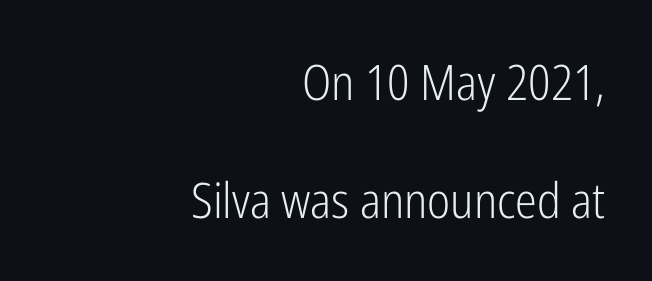
The image shows 49 px light, condensed sans-serif type, upright; set right-aligned, loose line spacing (2.41x), normal letter spacing, not underlined; low stroke contrast and a medium x-height.
